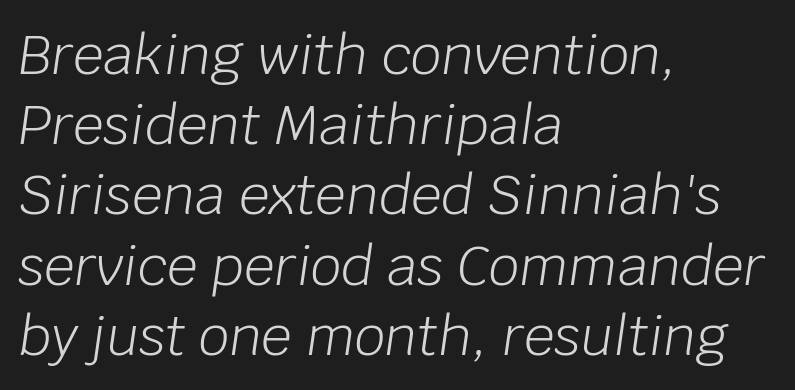
The image shows 54 px light type, italic (leaning right); set left-aligned, normal line spacing (1.3x), normal letter spacing, not underlined; low stroke contrast and a large x-height.
